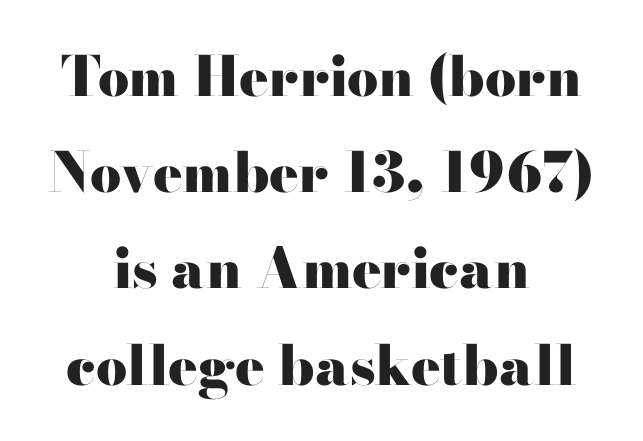
Q: Is the text bold? A: Yes.
Q: Is the text italic (slanted)? A: No, it is upright.
Q: Is the typeface a serif or a sans-serif typeface? A: Serif.
Q: Is the text underlined? A: No.
Q: How is the paragraph aligned? A: Centered.
Q: Is the spacing between letters normal or unusually wide? A: Normal.
Q: Width (condensed, normal, or wide)? A: Wide.
Q: Stroke contrast? A: High.
Q: x-height? A: Small.
Q: Monospaced? A: No.
